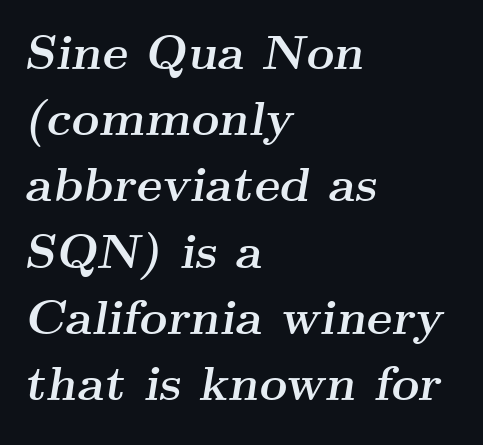
Q: Is the text bold? A: Yes.
Q: Is the text italic (slanted)? A: Yes, it leans right by about 9 degrees.
Q: Is the typeface a serif or a sans-serif typeface? A: Serif.
Q: Is the text underlined? A: No.
Q: How is the paragraph aligned? A: Left-aligned.
Q: Is the spacing between letters normal or unusually wide? A: Normal.
Q: Is the spacing between lines tight, normal or loose? A: Normal.
Q: Width (condensed, normal, or wide)? A: Wide.
Q: Stroke contrast? A: Medium.
Q: x-height? A: Small.
Q: Monospaced? A: No.
